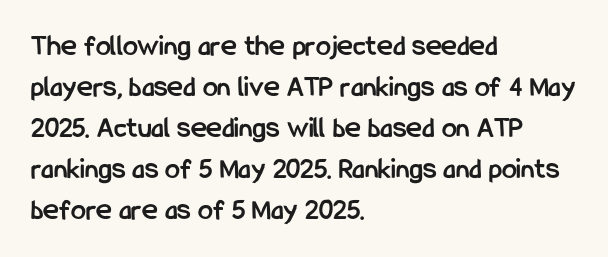
Q: Is the text bold? A: Yes.
Q: Is the text italic (slanted)? A: No, it is upright.
Q: Is the typeface a serif or a sans-serif typeface? A: Sans-serif.
Q: Is the text underlined? A: No.
Q: How is the paragraph aligned? A: Left-aligned.
Q: Is the spacing between letters normal or unusually wide? A: Normal.
Q: Is the spacing between lines tight, normal or loose? A: Normal.
Q: Width (condensed, normal, or wide)? A: Condensed.
Q: Stroke contrast? A: Low.
Q: x-height? A: Medium.
Q: Monospaced? A: No.
